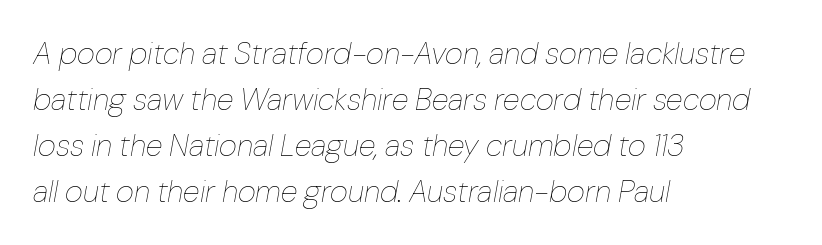
The image shows 31 px thin type, italic (leaning right); set left-aligned, normal line spacing (1.48x), normal letter spacing, not underlined; low stroke contrast and a medium x-height.
